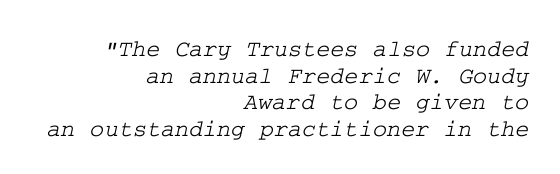
Teacher's note: observe the even right margin — that is flush-right alignment. Leading is clearly below the norm, producing a dense column. The rendering keeps characters at their native spacing. Only glyphs here, with clear space below each row.
